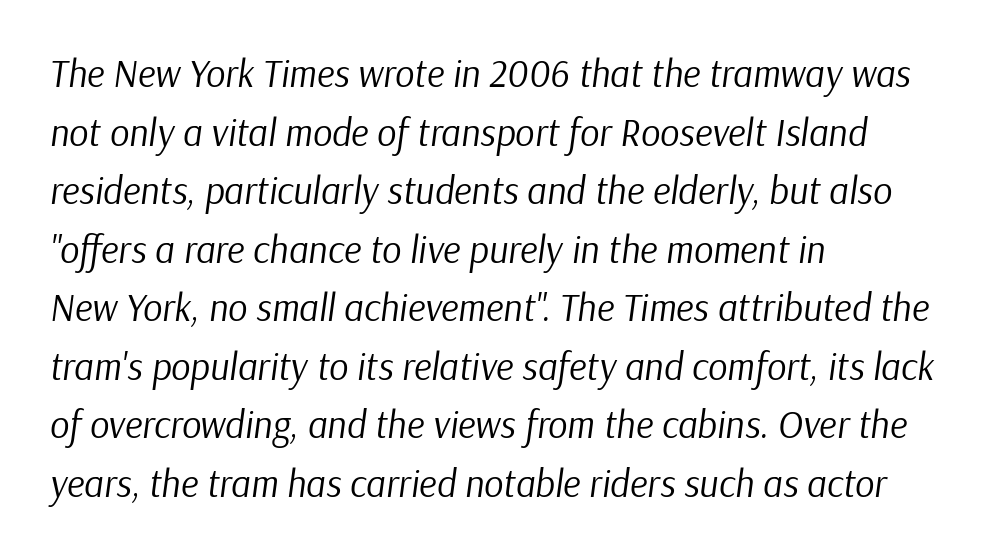
The image shows 38 px regular-weight type, italic (leaning right); set left-aligned, normal line spacing (1.54x), normal letter spacing, not underlined; low stroke contrast and a medium x-height.
